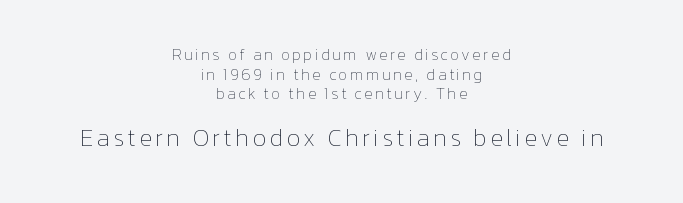
Q: Is the text bold? A: No.
Q: Is the text italic (slanted)? A: No, it is upright.
Q: Is the text underlined? A: No.
Q: How is the paragraph aligned? A: Centered.
Q: Which block of text is set in a larger size, the first (top) or the second (bottom)? A: The second (bottom) one.
